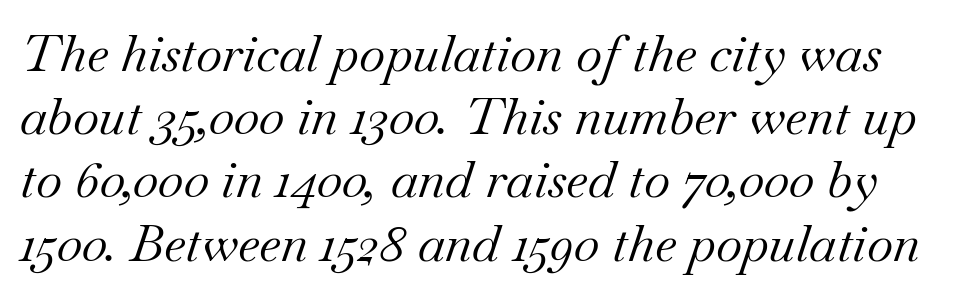
Q: Is the text bold? A: No.
Q: Is the text italic (slanted)? A: Yes, it leans right by about 18 degrees.
Q: Is the typeface a serif or a sans-serif typeface? A: Serif.
Q: Is the text underlined? A: No.
Q: Is the spacing between letters normal or unusually wide? A: Normal.
Q: Width (condensed, normal, or wide)? A: Normal.
Q: Stroke contrast? A: Medium.
Q: x-height? A: Small.
Q: Monospaced? A: No.
